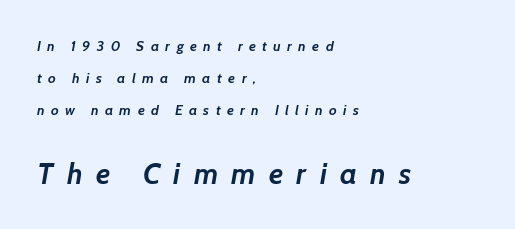
The more generous point size was reserved for the lower chunk. Tracking value appears strongly positive — letters spread wide. Only glyphs here, with clear space below each row. You could fit nearly another row in the gap between these rows. Is the type bold? Yes — the strokes are clearly thick and heavy. Quick note: italic.
